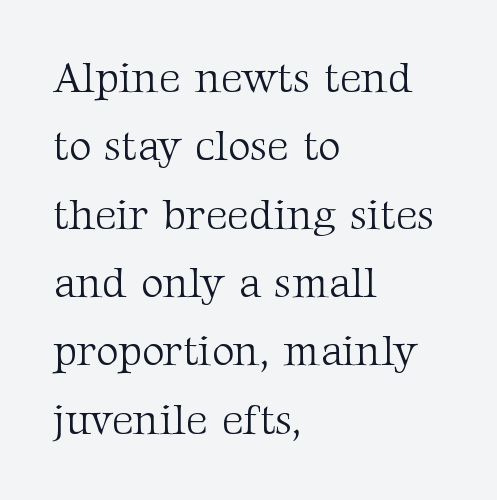
{"serif": "yes", "italic": "no", "bold": "no", "weight": "light", "width": "normal", "stroke_contrast": "medium", "x_height": "medium", "monospaced": "no", "underline": "no", "align": "left", "line_spacing": "normal", "line_spacing_ratio": 1.59, "letter_spacing": "normal", "letter_spacing_em": 0.0, "glyph_px": 43}
